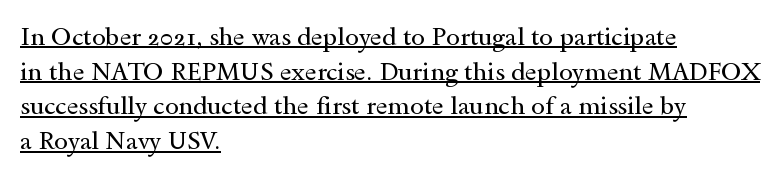
Regular leading. The strokes are not fattened; the text isn't bold. Emphasis is given by a line drawn under the lettering. Tracking here is standard; glyphs follow each other at the usual distance. Characters remain perfectly vertical along every line.
